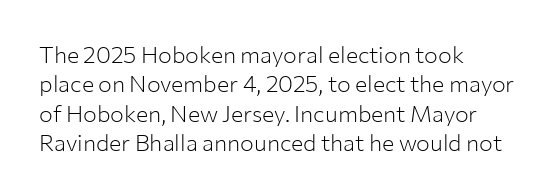
It's the straight-up-and-down kind of type. The face used here is rendered with its standard letterfit. The setting favours the left margin, as ordinary paragraphs usually do. This is not heavy type; no bold has been used. Interline gaps are of average width in this sample.
